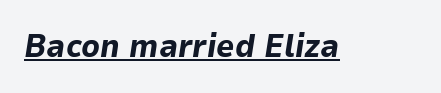
The image shows 32 px bold type, italic (leaning right); set normal letter spacing, underlined; low stroke contrast and a medium x-height.
